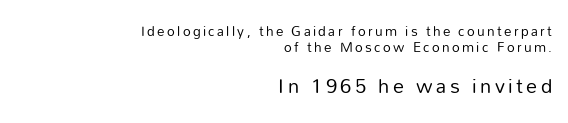
Q: Is the text bold? A: No.
Q: Is the text italic (slanted)? A: No, it is upright.
Q: Is the text underlined? A: No.
Q: How is the paragraph aligned? A: Right-aligned.
Q: Is the spacing between lines tight, normal or loose? A: Tight.
Q: Which block of text is set in a larger size, the first (top) or the second (bottom)? A: The second (bottom) one.
